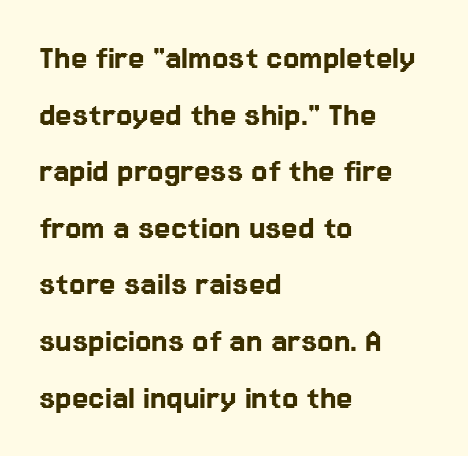
Q: Is the text italic (slanted)? A: No, it is upright.
Q: Is the typeface a serif or a sans-serif typeface? A: Sans-serif.
Q: Is the text underlined? A: No.
Q: How is the paragraph aligned? A: Left-aligned.
Q: Is the spacing between letters normal or unusually wide? A: Normal.
Q: Is the spacing between lines tight, normal or loose? A: Normal.
Q: Width (condensed, normal, or wide)? A: Normal.
Q: Stroke contrast? A: Low.
Q: x-height? A: Medium.
Q: Monospaced? A: No.
